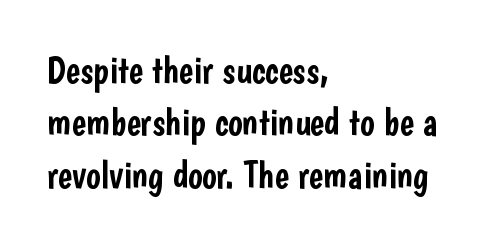
Which margin do the lines hug? The left one — the right edge is uneven. The horizontal fit of the characters is conventional and even. Beneath every word, the page is bare. Classification — sans serif. Every stem runs plumb, perpendicular to the baseline.
